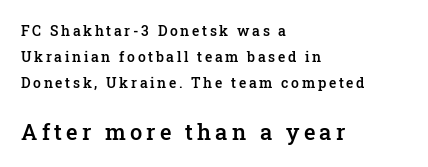
The image shows 22 px text type, upright; set left-aligned, line spacing 1.84x, not underlined; the second (bottom) block is 1.57x larger.
